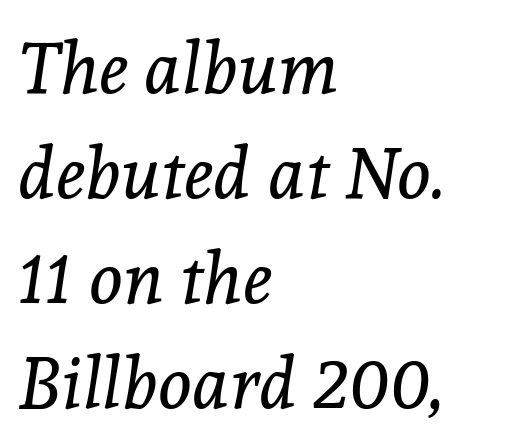
Q: Is the text bold? A: No.
Q: Is the text italic (slanted)? A: Yes, it leans right by about 8 degrees.
Q: Is the typeface a serif or a sans-serif typeface? A: Serif.
Q: Is the text underlined? A: No.
Q: How is the paragraph aligned? A: Left-aligned.
Q: Is the spacing between letters normal or unusually wide? A: Normal.
Q: Is the spacing between lines tight, normal or loose? A: Normal.
Q: Width (condensed, normal, or wide)? A: Normal.
Q: x-height? A: Medium.
Q: Monospaced? A: No.
